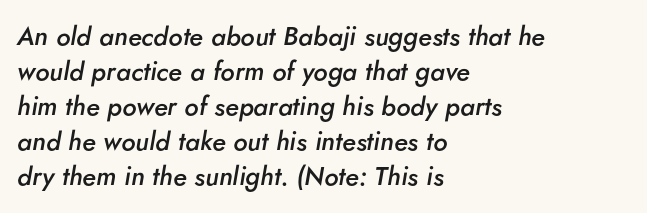
{"italic": "yes", "lean": "right", "slant_degrees": 5, "bold": "semi", "underline": "no", "align": "left", "line_spacing": "normal", "line_spacing_ratio": 1.35, "letter_spacing": "normal", "letter_spacing_em": 0.0, "glyph_px": 26}
